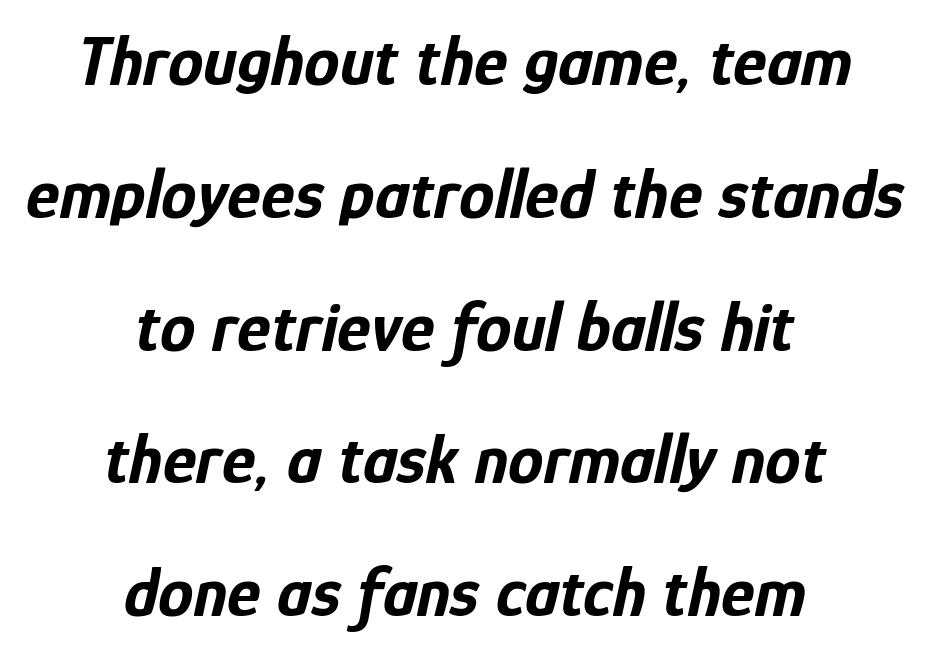
Do the characters align in a grid? No, the font is proportional. Inter-character spacing is left at the font's built-in metrics. Short and long lines alike share a common midpoint. Check under the words: just untouched page.
